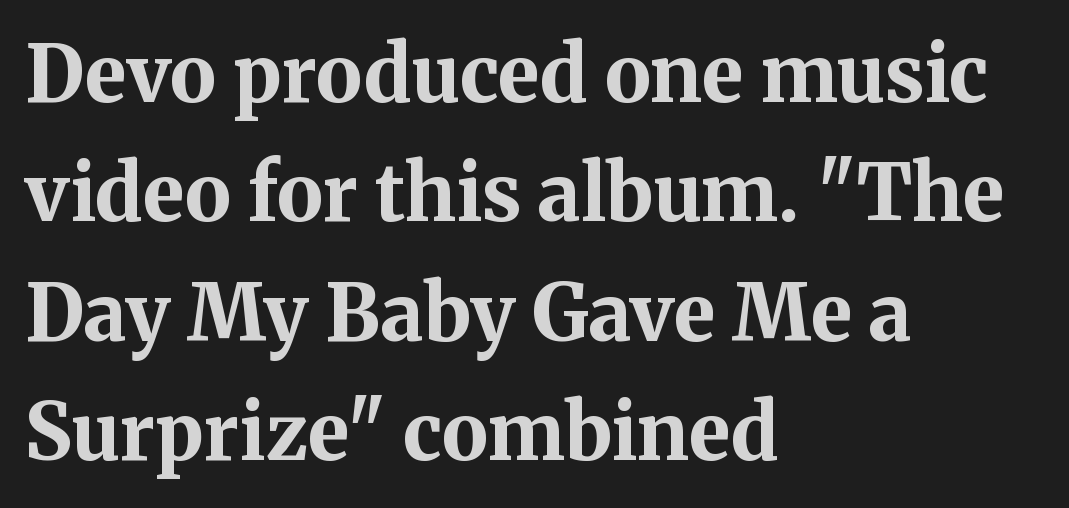
The image shows 78 px bold serif type, upright; set left-aligned, normal line spacing (1.53x), normal letter spacing, not underlined; medium stroke contrast and a medium x-height.
